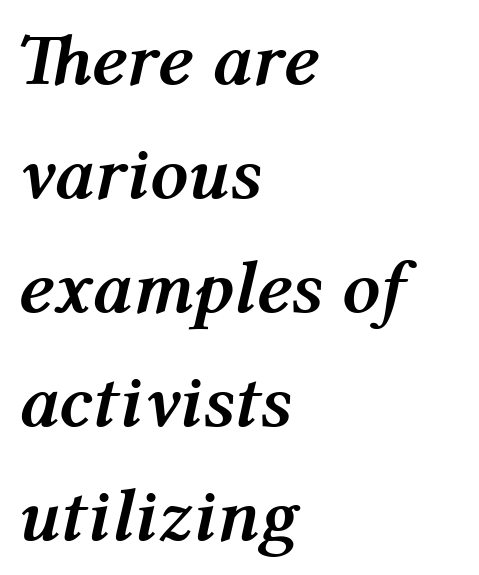
Q: Is the text bold? A: Yes.
Q: Is the text italic (slanted)? A: Yes, it leans right by about 12 degrees.
Q: Is the text underlined? A: No.
Q: How is the paragraph aligned? A: Left-aligned.
Q: Is the spacing between letters normal or unusually wide? A: Normal.
Q: Is the spacing between lines tight, normal or loose? A: Normal.
Q: Width (condensed, normal, or wide)? A: Normal.
Q: Stroke contrast? A: Medium.
Q: x-height? A: Medium.
Q: Monospaced? A: No.
